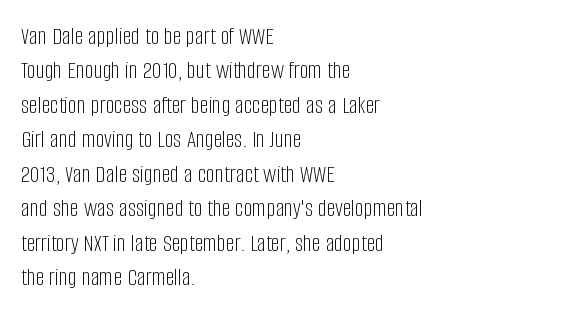
Spacing between characters is what you'd get straight out of the box. The passage shown is not underscored anywhere. The lines in this sample share a left origin and differ only in where they stop. The lines sit at an ordinary, default distance from one another. Is the type heavy? It reads as light-to-regular instead.
